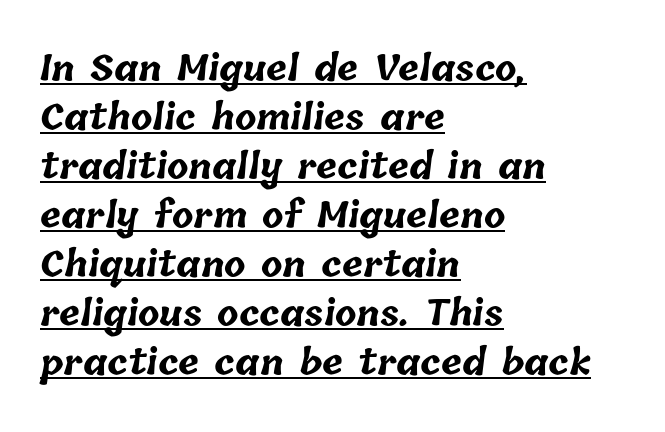
The image shows 35 px bold type; set left-aligned, normal line spacing (1.4x), normal letter spacing, underlined; low stroke contrast and a medium x-height.
